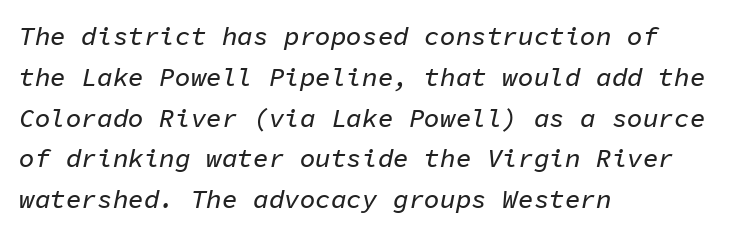
Q: Is the text italic (slanted)? A: Yes, it leans right by about 11 degrees.
Q: Is the text underlined? A: No.
Q: How is the paragraph aligned? A: Left-aligned.
Q: Is the spacing between letters normal or unusually wide? A: Normal.
Q: Is the spacing between lines tight, normal or loose? A: Normal.
